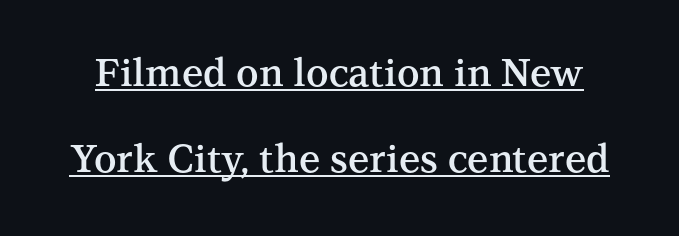
The image shows 38 px semibold serif type, upright; set loose line spacing (2.27x), normal letter spacing, underlined; medium stroke contrast and a medium x-height.
